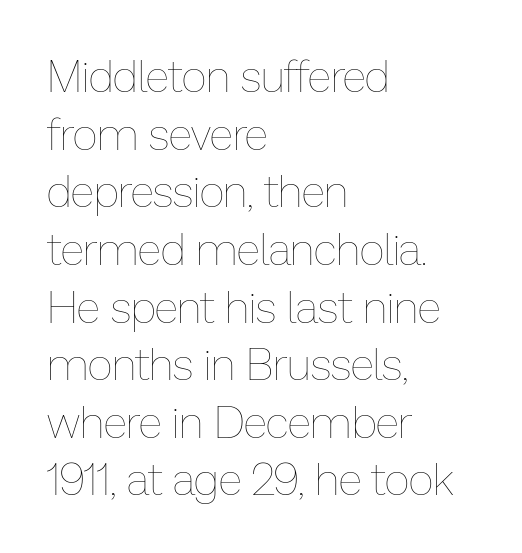
Q: Is the text bold? A: No.
Q: Is the text italic (slanted)? A: No, it is upright.
Q: Is the text underlined? A: No.
Q: How is the paragraph aligned? A: Left-aligned.
Q: Is the spacing between letters normal or unusually wide? A: Normal.
Q: Is the spacing between lines tight, normal or loose? A: Normal.
Q: Width (condensed, normal, or wide)? A: Normal.
Q: Stroke contrast? A: Low.
Q: x-height? A: Medium.
Q: Monospaced? A: No.
